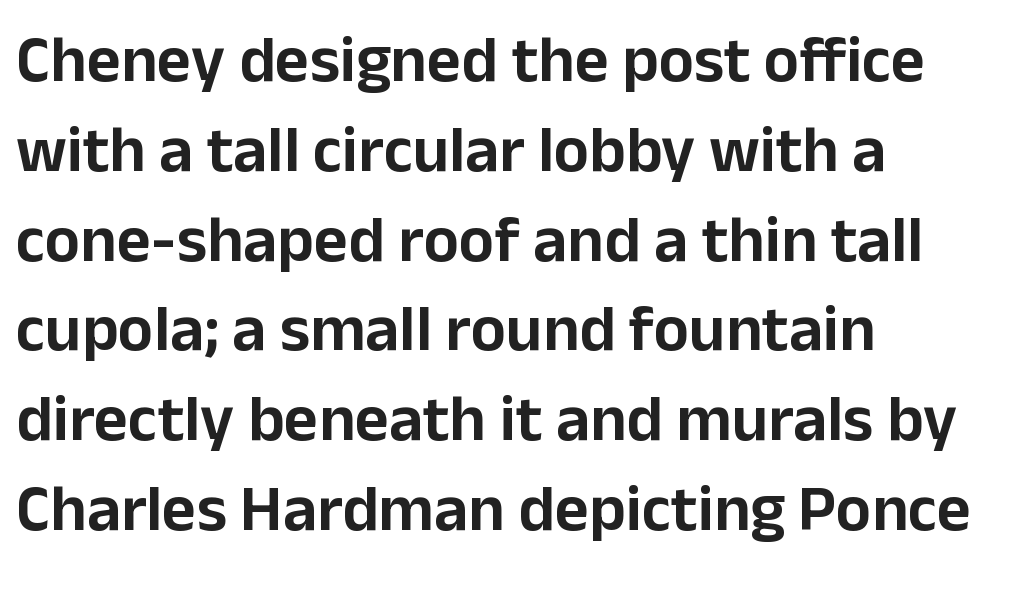
Looks like regular typesetting: each glyph gets only the width it needs. Tracking here is standard; glyphs follow each other at the usual distance. Line spacing here is normal. Note: no serifs on the glyphs.
